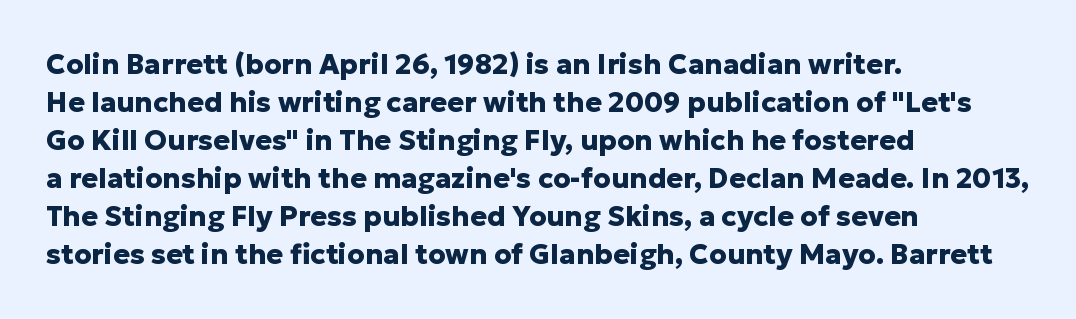
A typesetter would call this leading conventional body-copy spacing. Every letter is thick-stroked: bold, no question. The letterforms sit shoulder to shoulder at normal distance. You could not count columns in this text — the font is proportionally spaced. Grotesque or geometric, the face here clearly has no serifs.
